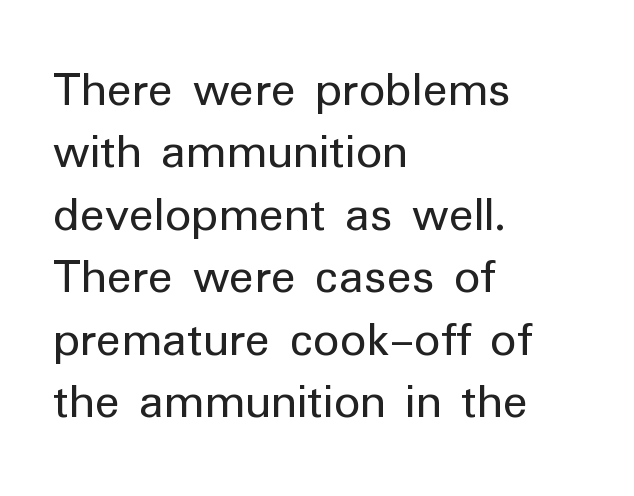
The image shows 52 px regular-weight sans-serif type, upright; set left-aligned, line spacing 1.2x, normal letter spacing, not underlined; low stroke contrast and a medium x-height.
